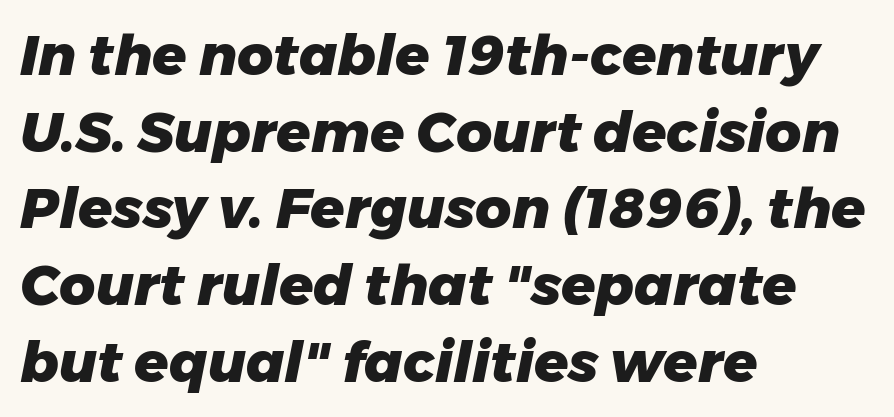
The image shows 56 px heavy type, italic (leaning right); set left-aligned, normal line spacing (1.37x), normal letter spacing, not underlined; low stroke contrast and a medium x-height.
